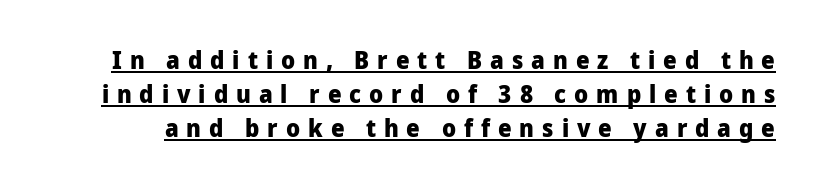
These words are printed bold, with thick strokes throughout. Nope, not italic — everything's standing straight. This sample uses expanded letter spacing, leaving extra air between glyphs. Notice how descenders clear the ascenders below comfortably — that's standard leading.
